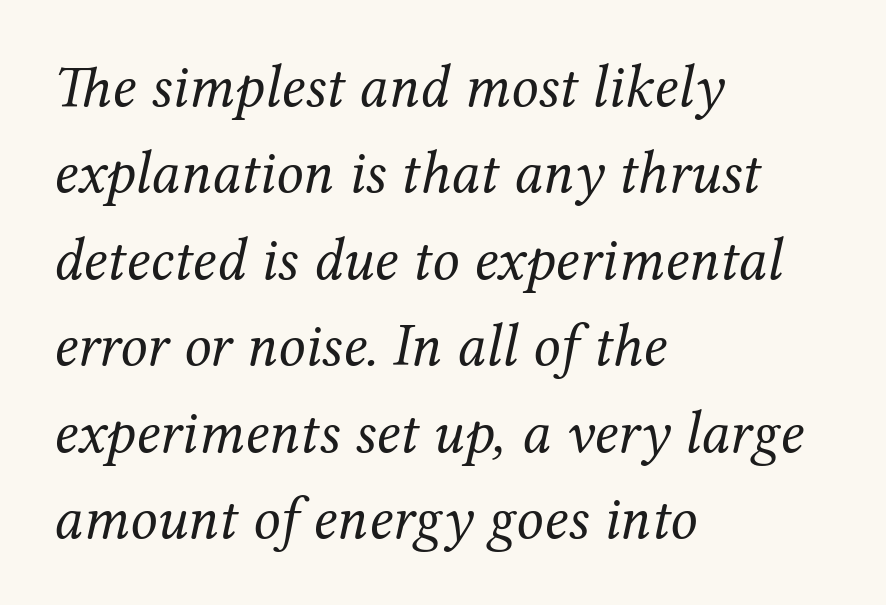
{"serif": "yes", "italic": "yes", "lean": "right", "slant_degrees": 12, "bold": "no", "weight": "regular", "width": "normal", "stroke_contrast": "medium", "x_height": "medium", "monospaced": "no", "underline": "no", "align": "left", "line_spacing": "normal", "line_spacing_ratio": 1.44, "letter_spacing": "normal", "letter_spacing_em": 0.0, "glyph_px": 60}
